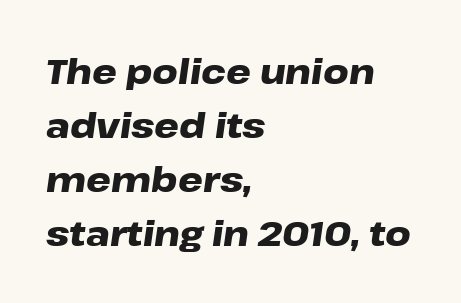
The paragraph has a hard left edge and a soft right edge. Think of a printed novel: that variable character pitch is what you see here. Rows of type keep a routine distance in the vertical direction. What weight is shown? A full bold with thick strokes. The type is set solid horizontally, with unmodified tracking.
